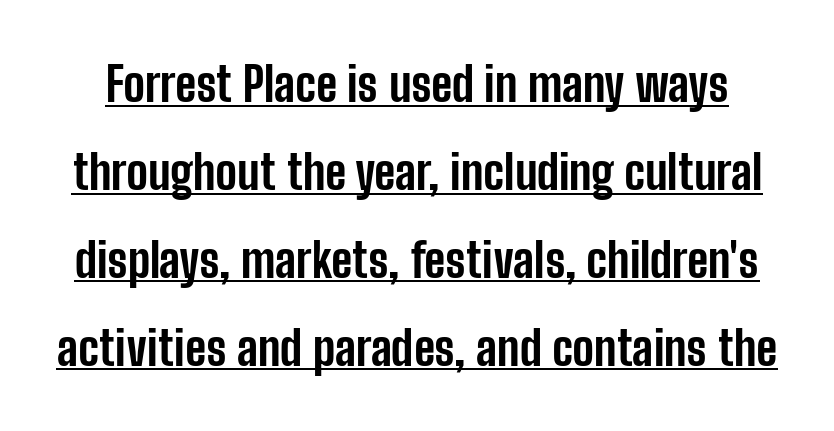
Regarding serifs, this sample does without them. What stands out about the letter spacing? Nothing — it is the standard amount. Underlined type. Italic: no, the glyphs are upright roman. Is the type bold? Yes — the strokes are clearly thick and heavy. Proportional: the letters do not fall into vertical columns.
